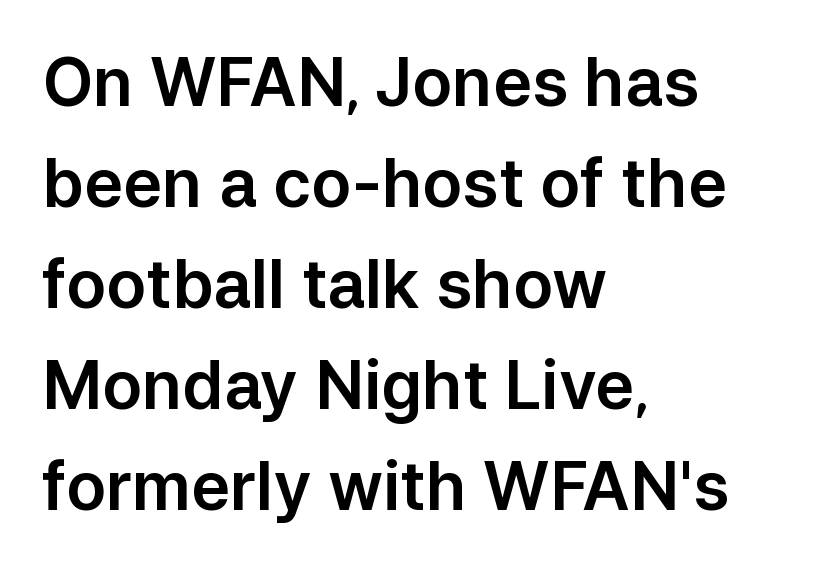
Q: Is the text italic (slanted)? A: No, it is upright.
Q: Is the typeface a serif or a sans-serif typeface? A: Sans-serif.
Q: Is the text underlined? A: No.
Q: How is the paragraph aligned? A: Left-aligned.
Q: Is the spacing between letters normal or unusually wide? A: Normal.
Q: Is the spacing between lines tight, normal or loose? A: Normal.
Q: Width (condensed, normal, or wide)? A: Normal.
Q: Stroke contrast? A: Low.
Q: x-height? A: Medium.
Q: Monospaced? A: No.
